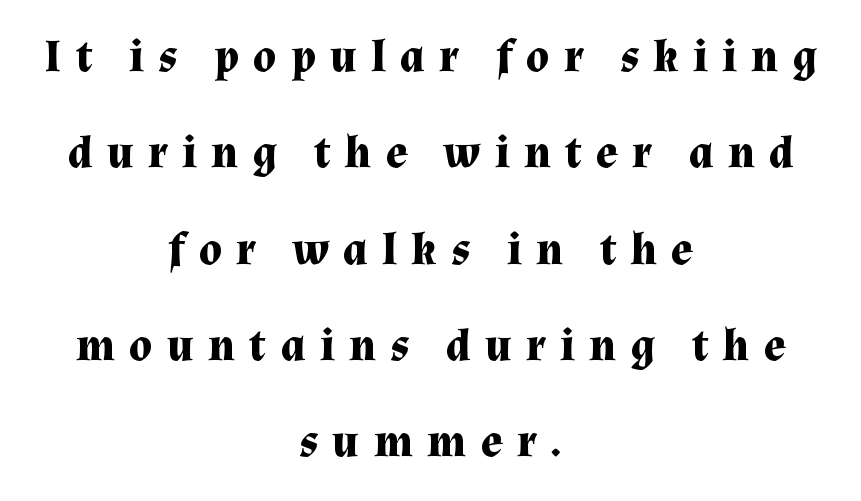
Centered paragraph, ragged on both sides. Little horizontal feet cap the strokes, marking this as serif type. Underline: absent. Italic? Not at all — the glyphs are vertical. Emphasis by weight is at full strength: bold. The face used here is proportionally spaced, like ordinary book or web type.
